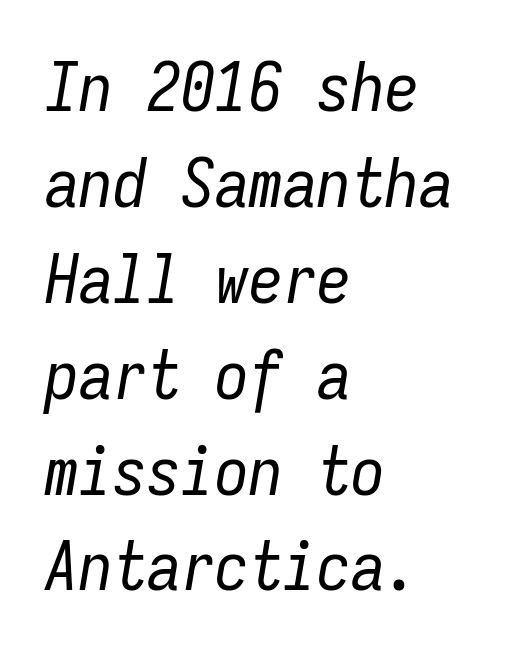
The image shows 68 px regular-weight, condensed type, italic (leaning right), monospaced; set left-aligned, normal line spacing (1.41x), normal letter spacing, not underlined; low stroke contrast and a medium x-height.
